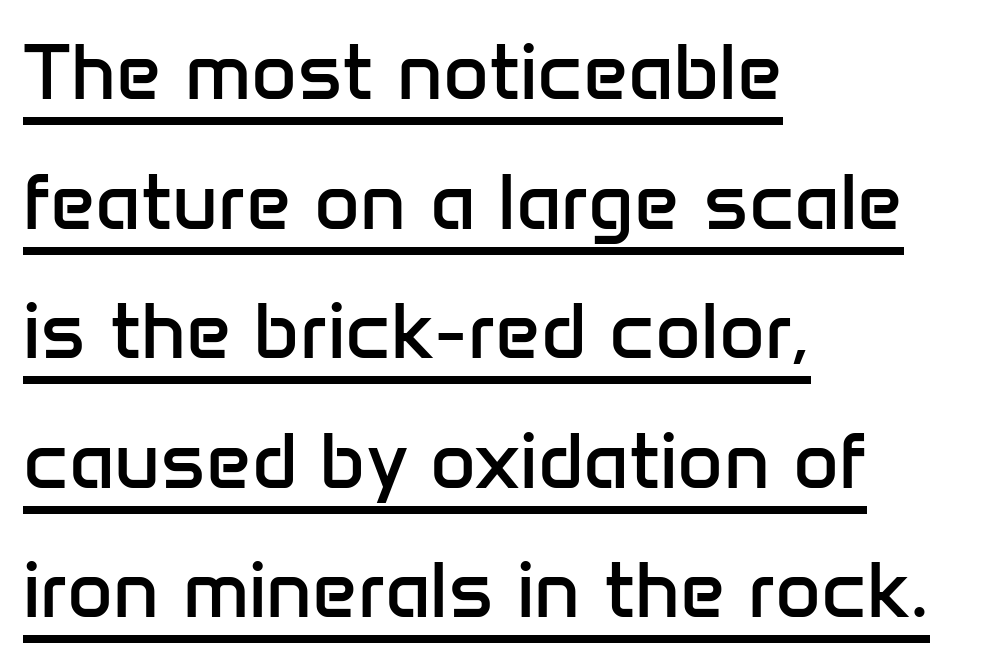
The image shows 79 px regular-weight sans-serif type, upright; set left-aligned, normal line spacing (1.64x), normal letter spacing, underlined; low stroke contrast and a medium x-height.
